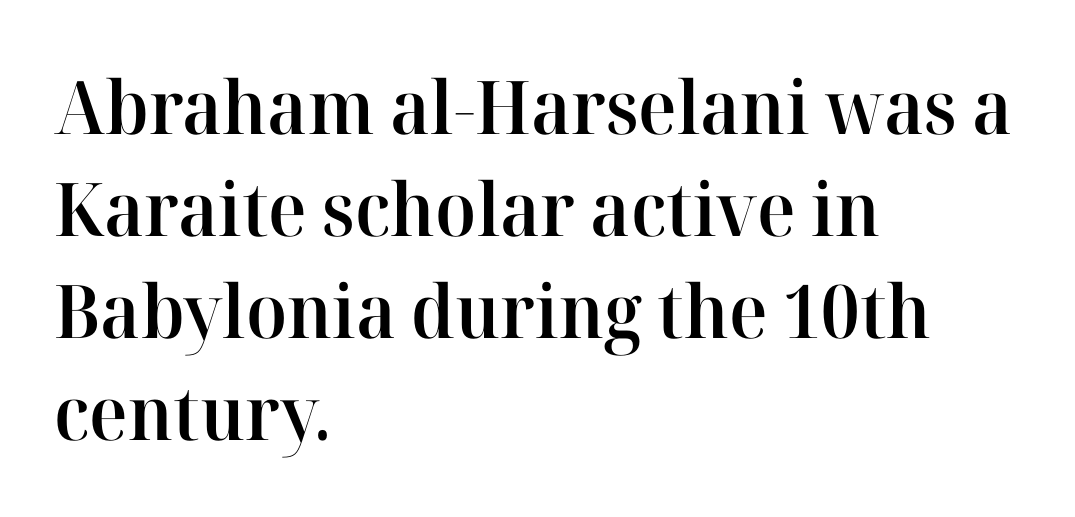
{"serif": "yes", "italic": "no", "bold": "semi", "weight": "semibold", "width": "normal", "stroke_contrast": "high", "x_height": "medium", "monospaced": "no", "underline": "no", "align": "left", "line_spacing": "normal", "line_spacing_ratio": 1.38, "letter_spacing": "normal", "letter_spacing_em": 0.0, "glyph_px": 74}
